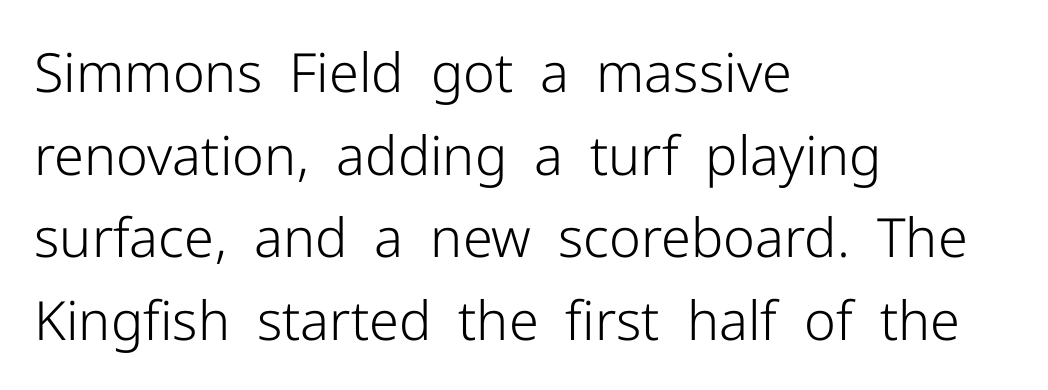
The image shows 54 px light sans-serif type, upright; set left-aligned, normal line spacing (1.53x), normal letter spacing, not underlined; low stroke contrast and a medium x-height.
